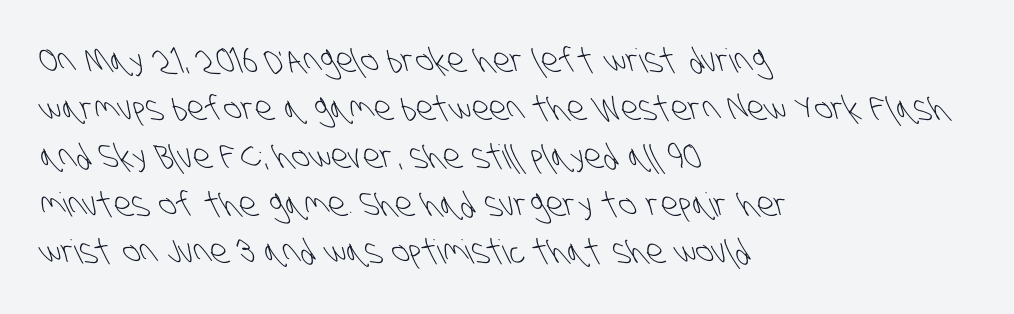
Q: Is the text bold? A: No.
Q: Is the typeface a serif or a sans-serif typeface? A: Sans-serif.
Q: Is the text underlined? A: No.
Q: How is the paragraph aligned? A: Left-aligned.
Q: Is the spacing between letters normal or unusually wide? A: Normal.
Q: Is the spacing between lines tight, normal or loose? A: Normal.
Q: Width (condensed, normal, or wide)? A: Condensed.
Q: Stroke contrast? A: Low.
Q: x-height? A: Large.
Q: Monospaced? A: No.
